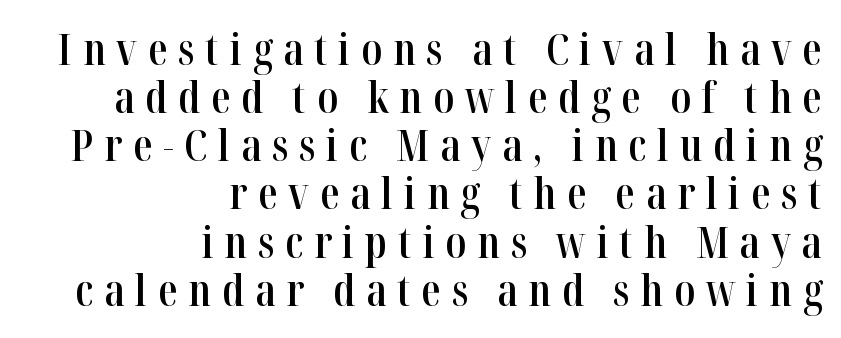
Q: Is the text bold? A: Semi-bold.
Q: Is the text italic (slanted)? A: No, it is upright.
Q: Is the typeface a serif or a sans-serif typeface? A: Serif.
Q: Is the text underlined? A: No.
Q: How is the paragraph aligned? A: Right-aligned.
Q: Is the spacing between letters normal or unusually wide? A: Unusually wide.
Q: Is the spacing between lines tight, normal or loose? A: Tight.
Q: Width (condensed, normal, or wide)? A: Condensed.
Q: Stroke contrast? A: High.
Q: x-height? A: Medium.
Q: Monospaced? A: No.
